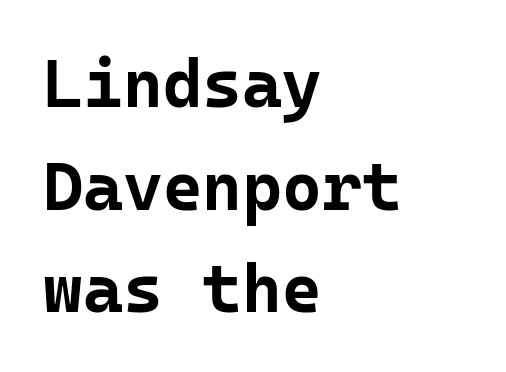
Is the letter spacing exaggerated? No — it looks like the ordinary default. Quick note: underline off. You'd pick this weight for a headline — it's a proper bold. Serif or sans? Sans — the stroke terminals are bare. You could count columns in this text — the font is strictly monospaced.
